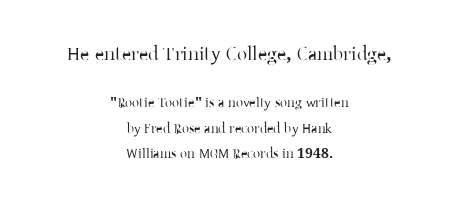
{"italic": "no", "underline": "no", "align": "center", "line_spacing_ratio": 1.84, "letter_spacing": "normal", "letter_spacing_em": 0.0, "larger_block": "first", "size_ratio": 1.43, "glyph_px": 20}
